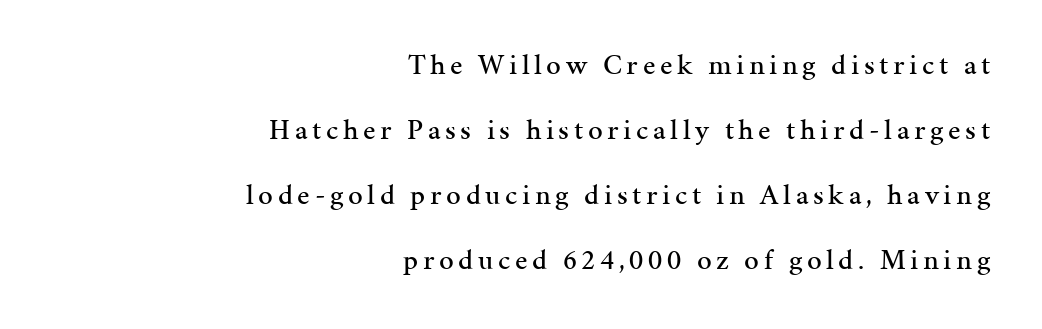
The image shows 29 px serif type, upright; set right-aligned, loose line spacing (2.24x), not underlined; medium stroke contrast and a medium x-height.
